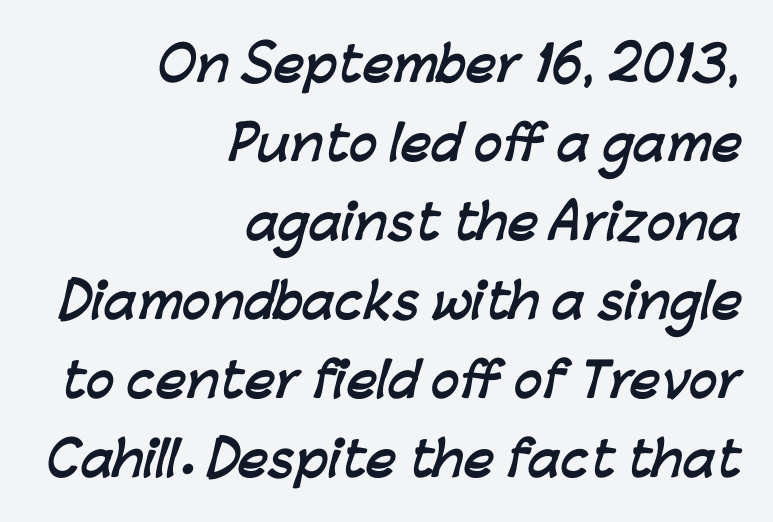
What stands out about the letter spacing? Nothing — it is the standard amount. The specimen omits any rule beneath the text block's lines. The designer went with a sans here, leaving each stem footless. One-word summary of the alignment: right. On the weight axis this lands at bold, roughly 700.
